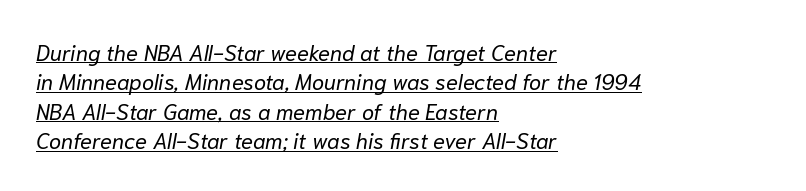
Q: Is the text bold? A: No.
Q: Is the text italic (slanted)? A: Yes, it leans right by about 10 degrees.
Q: Is the text underlined? A: Yes.
Q: How is the paragraph aligned? A: Left-aligned.
Q: Is the spacing between letters normal or unusually wide? A: Normal.
Q: Is the spacing between lines tight, normal or loose? A: Normal.
